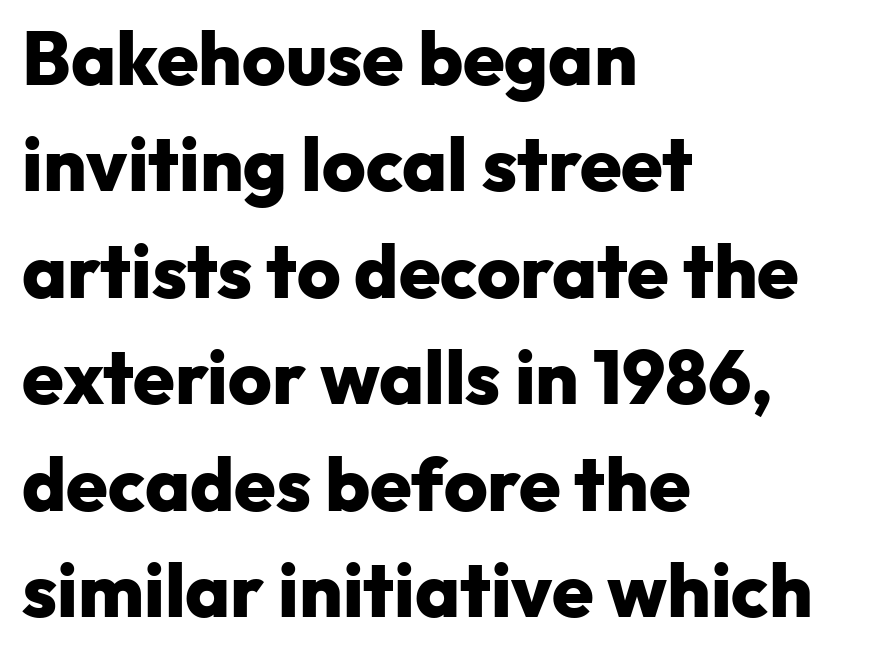
The string is rendered with underlining switched off. Proportional: the letters do not fall into vertical columns. The letters carry no serifs — their stems end cleanly without finishing strokes. Here the glyphs are tracked normally, forming tight word shapes. Horizontally, the lines are justified to the leading edge only. Thick stems and heavy bowls — unmistakably bold.
